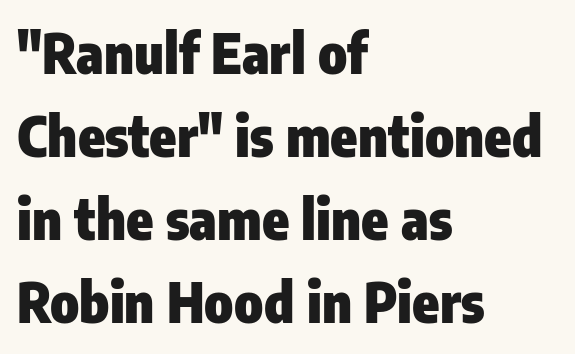
Notice how descenders clear the ascenders below comfortably — that's standard leading. Proportional: the letters do not fall into vertical columns. I'd call this a sans setting — the letters go barefoot. In terms of posture, this sample is upright. Quick note: underline off. What weight is shown? A full bold with thick strokes.
